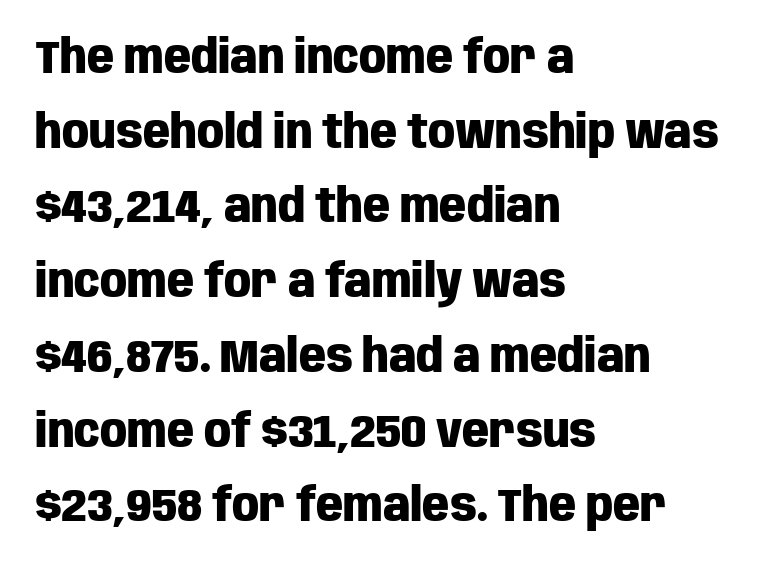
This sample has the flowing, uneven cadence of proportional lettering. The face used here has the dense, thick strokes of a bold. The lettering holds an erect, upright posture throughout. Each row of text sits above clean, open space. The passage shown is typeset with a sans-serif family. The lines sit at an ordinary, default distance from one another.
